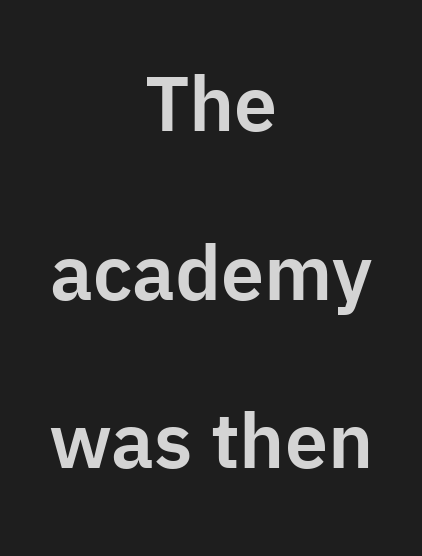
The area under the type is left untouched. Caption: standard tracking, unaltered. Whoever set this chose breathing room over compactness in the vertical rhythm. This is the regular roman posture of the typeface. In CSS terms this would be text-align: center.
